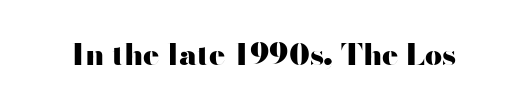
The image shows 30 px heavy, wide type, upright; set normal letter spacing, not underlined; high stroke contrast and a small x-height.
